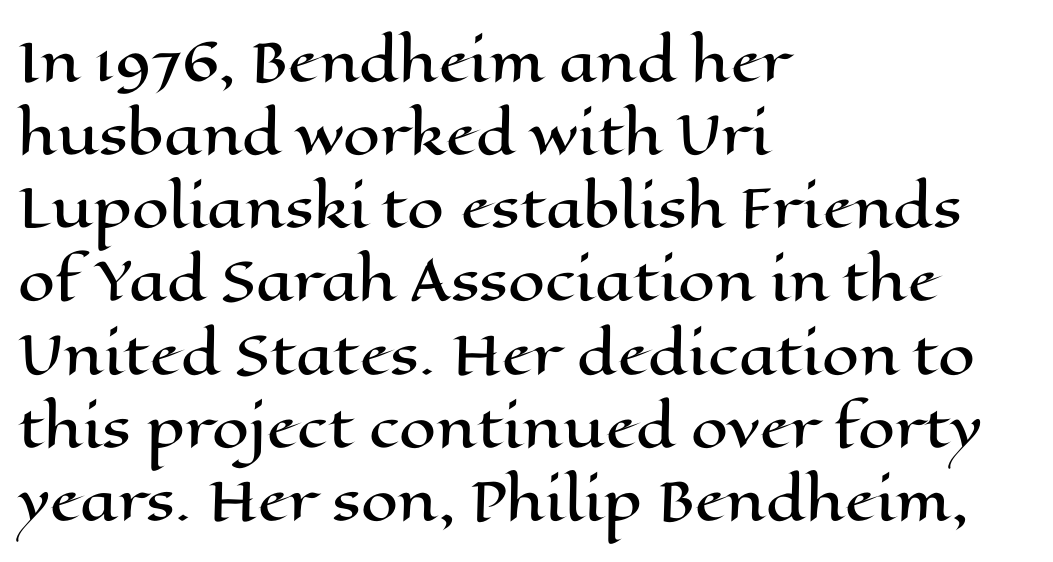
Proportional: the letters do not fall into vertical columns. The face used here is rendered with its standard letterfit. Unlike italic type, these characters show no tilt at all. The ragged edge is on the right, which tells us the setting is flush left.
